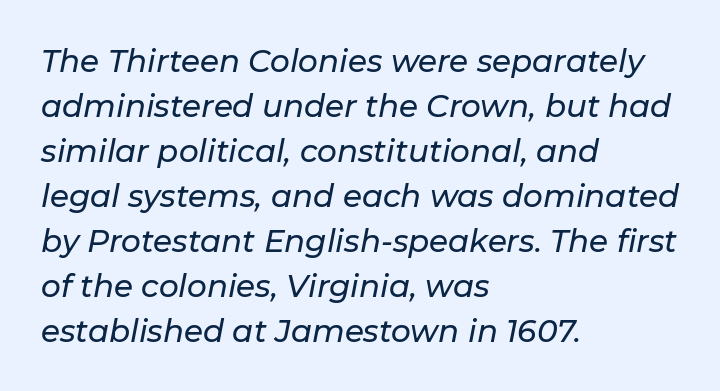
{"italic": "yes", "lean": "right", "slant_degrees": 11, "width": "normal", "stroke_contrast": "low", "x_height": "medium", "monospaced": "no", "underline": "no", "align": "left", "line_spacing": "normal", "line_spacing_ratio": 1.45, "letter_spacing": "normal", "letter_spacing_em": 0.0, "glyph_px": 31}
